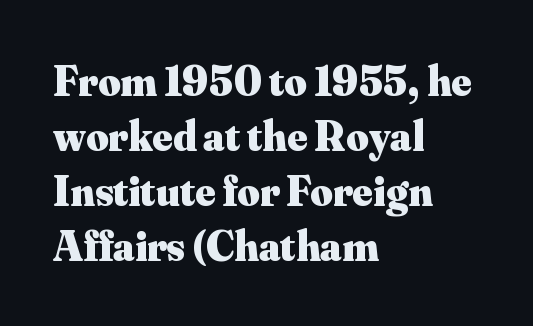
Q: Is the text bold? A: Yes.
Q: Is the text italic (slanted)? A: No, it is upright.
Q: Is the typeface a serif or a sans-serif typeface? A: Serif.
Q: Is the text underlined? A: No.
Q: How is the paragraph aligned? A: Left-aligned.
Q: Is the spacing between letters normal or unusually wide? A: Normal.
Q: Is the spacing between lines tight, normal or loose? A: Normal.
Q: Width (condensed, normal, or wide)? A: Normal.
Q: Stroke contrast? A: Medium.
Q: x-height? A: Small.
Q: Monospaced? A: No.
